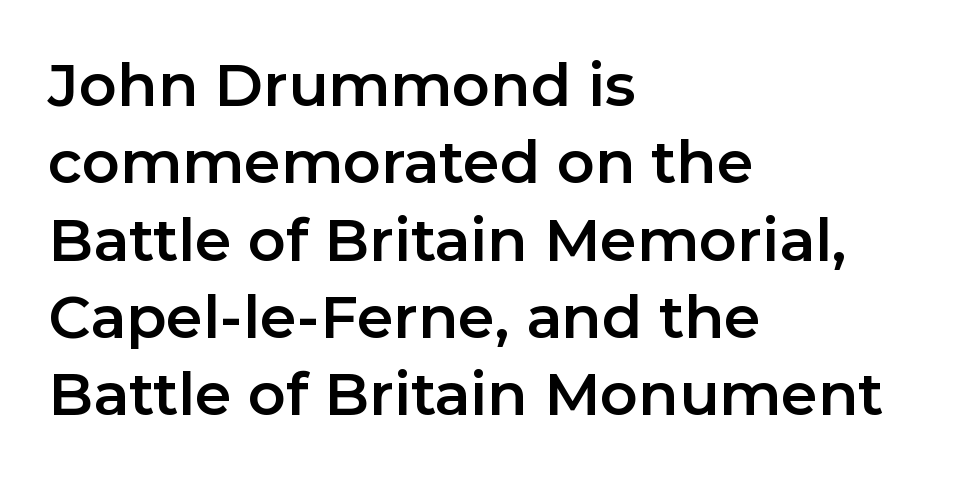
Q: Is the text italic (slanted)? A: No, it is upright.
Q: Is the typeface a serif or a sans-serif typeface? A: Sans-serif.
Q: Is the text underlined? A: No.
Q: How is the paragraph aligned? A: Left-aligned.
Q: Is the spacing between letters normal or unusually wide? A: Normal.
Q: Is the spacing between lines tight, normal or loose? A: Normal.
Q: Width (condensed, normal, or wide)? A: Normal.
Q: Stroke contrast? A: Low.
Q: x-height? A: Medium.
Q: Monospaced? A: No.
